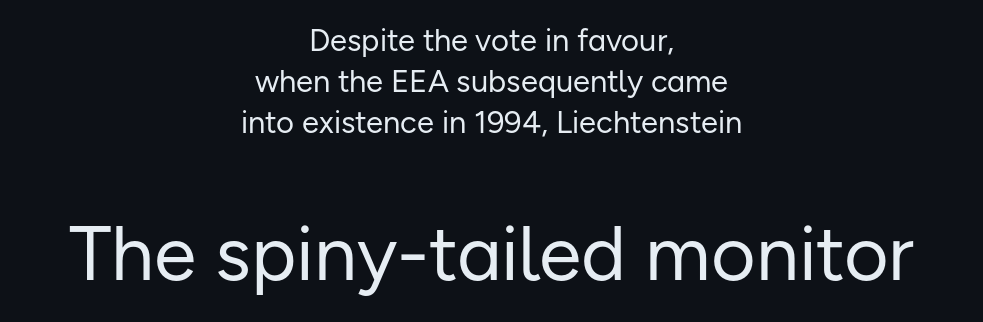
Heft: none added — not bold. Vertically, the passage feels balanced, rows spaced as you'd expect. Horizontally, the lines are justified to the midpoint only. The typeface chosen for these lines omits serifs. The later block is typeset at a bigger size than the earlier block. Think of a printed novel: that variable character pitch is what you see here.
